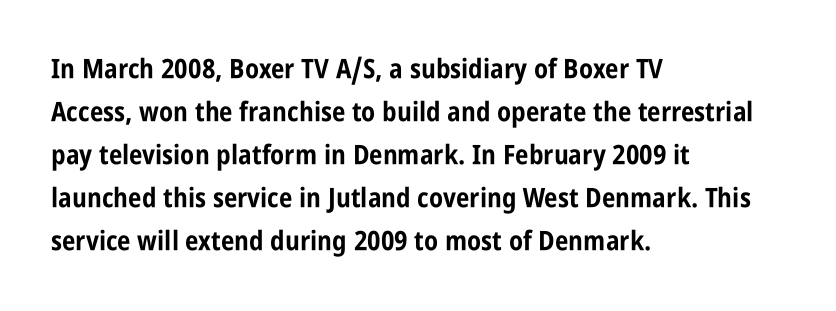
{"italic": "no", "bold": "yes", "underline": "no", "align": "left", "line_spacing": "normal", "line_spacing_ratio": 1.59, "letter_spacing": "normal", "letter_spacing_em": 0.0, "glyph_px": 27}
